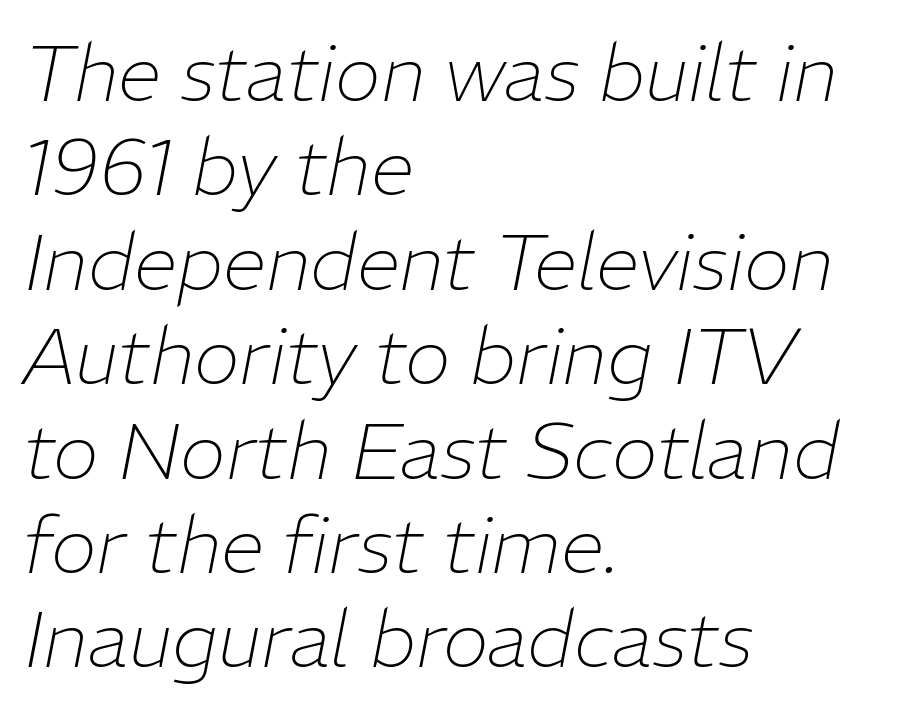
The image shows 78 px thin type, italic (leaning right); set left-aligned, line spacing 1.21x, normal letter spacing, not underlined; low stroke contrast and a medium x-height.
